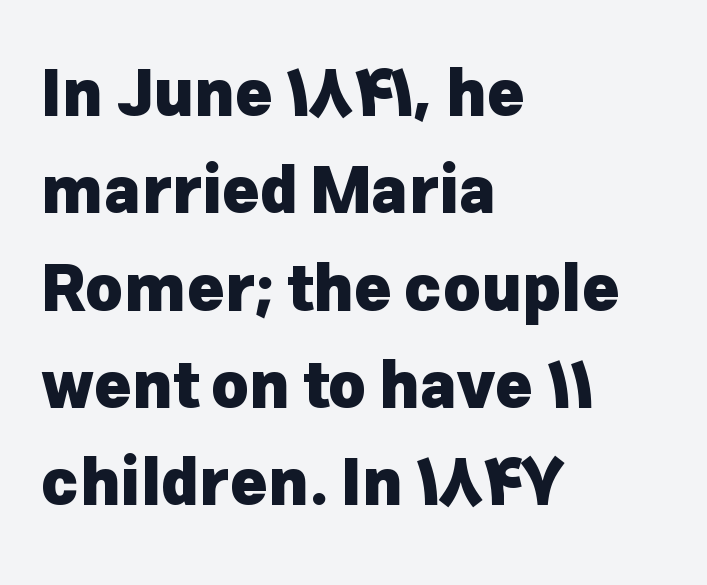
Q: Is the text bold? A: Yes.
Q: Is the text italic (slanted)? A: No, it is upright.
Q: Is the typeface a serif or a sans-serif typeface? A: Sans-serif.
Q: Is the text underlined? A: No.
Q: How is the paragraph aligned? A: Left-aligned.
Q: Is the spacing between letters normal or unusually wide? A: Normal.
Q: Is the spacing between lines tight, normal or loose? A: Normal.
Q: Width (condensed, normal, or wide)? A: Normal.
Q: Stroke contrast? A: Low.
Q: x-height? A: Medium.
Q: Monospaced? A: No.
